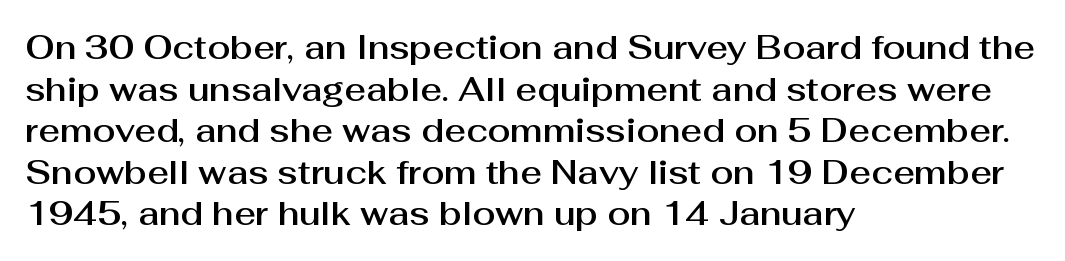
{"serif": "no", "italic": "no", "width": "normal", "stroke_contrast": "medium", "x_height": "medium", "monospaced": "no", "underline": "no", "align": "left", "line_spacing": "normal", "line_spacing_ratio": 1.26, "letter_spacing": "normal", "letter_spacing_em": 0.0, "glyph_px": 33}
